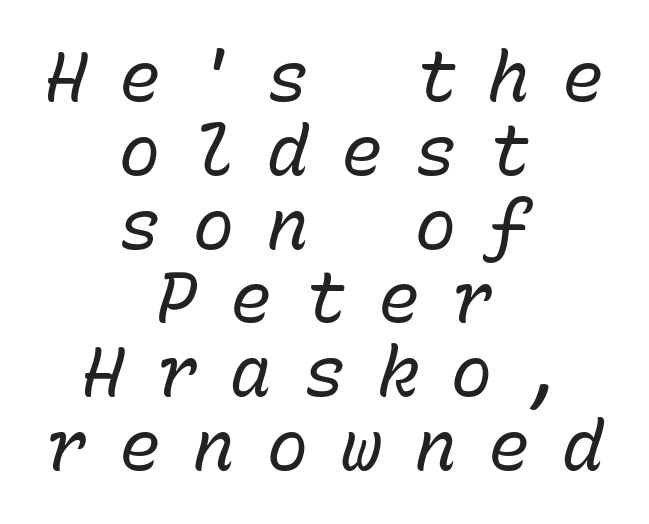
Q: Is the text bold? A: No.
Q: Is the text italic (slanted)? A: Yes, it leans right by about 15 degrees.
Q: Is the text underlined? A: No.
Q: How is the paragraph aligned? A: Centered.
Q: Is the spacing between letters normal or unusually wide? A: Unusually wide.
Q: Is the spacing between lines tight, normal or loose? A: Tight.
Q: Width (condensed, normal, or wide)? A: Normal.
Q: Stroke contrast? A: Low.
Q: x-height? A: Medium.
Q: Monospaced? A: Yes.
